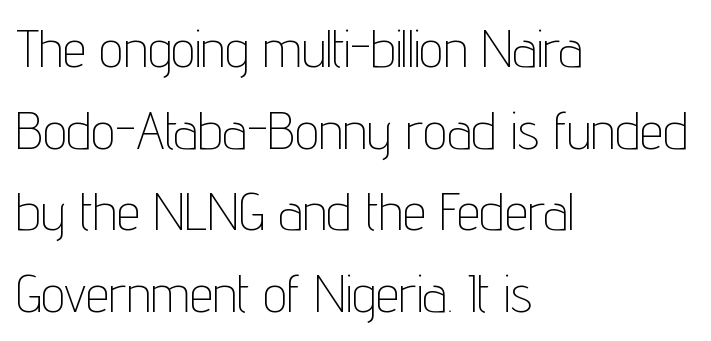
Q: Is the text bold? A: No.
Q: Is the text italic (slanted)? A: No, it is upright.
Q: Is the typeface a serif or a sans-serif typeface? A: Sans-serif.
Q: Is the text underlined? A: No.
Q: How is the paragraph aligned? A: Left-aligned.
Q: Is the spacing between letters normal or unusually wide? A: Normal.
Q: Is the spacing between lines tight, normal or loose? A: Normal.
Q: Width (condensed, normal, or wide)? A: Condensed.
Q: Stroke contrast? A: Low.
Q: x-height? A: Medium.
Q: Monospaced? A: No.
